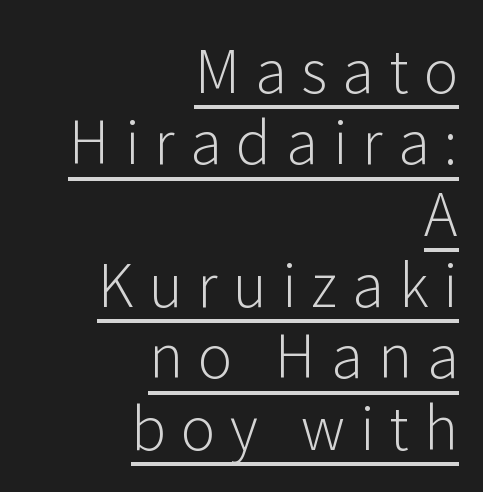
The image shows 58 px light sans-serif type, upright; set right-aligned, line spacing 1.23x, unusually wide letter spacing (+0.26 em), underlined; low stroke contrast and a medium x-height.
